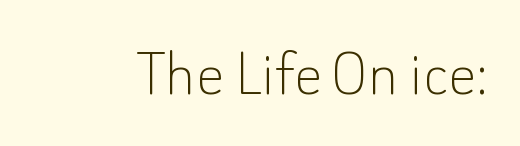
Each letter keeps its own natural width here, so spacing adapts to shape. There is no visible air inserted between adjacent glyphs. Note: no serifs on the glyphs. The lettering stays uniformly vertical, giving the passage a roman look. This reads as an unemphasized weight, regular at the heaviest. Honestly, there is no underline to notice here at all.
